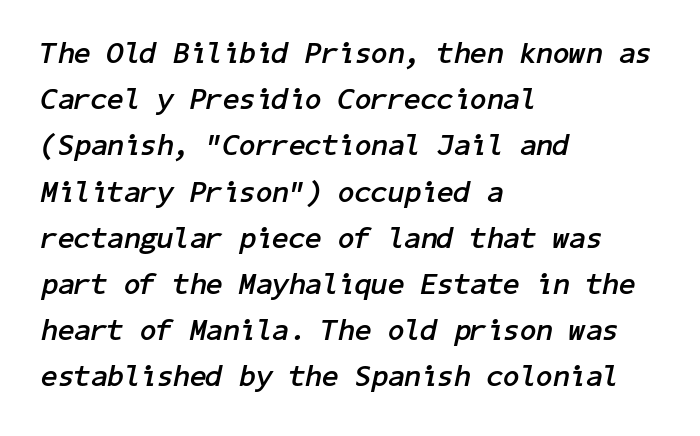
{"italic": "yes", "lean": "right", "slant_degrees": 11, "bold": "yes", "weight": "semibold", "width": "normal", "stroke_contrast": "low", "x_height": "medium", "underline": "no", "align": "left", "line_spacing": "normal", "line_spacing_ratio": 1.54, "letter_spacing": "normal", "letter_spacing_em": 0.0, "glyph_px": 30}
